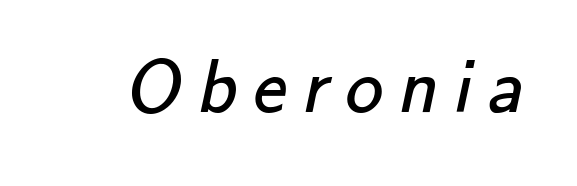
The line texture is sparse and dotted thanks to wide tracking. Classification — sans serif. These lines are rendered in a variable-pitch font. The space directly below the letters is spotless. Is this a heavy cut? Hardly; it is regular or lighter.
